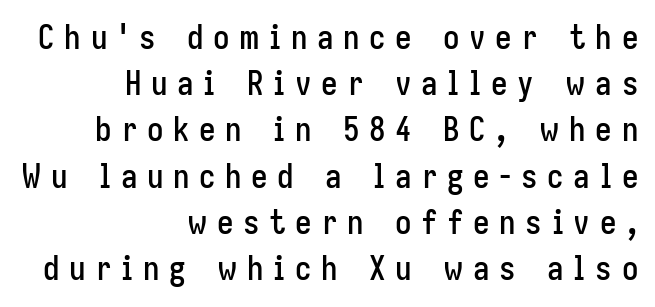
{"serif": "no", "italic": "no", "width": "condensed", "stroke_contrast": "low", "x_height": "medium", "monospaced": "no", "underline": "no", "align": "right", "line_spacing": "normal", "line_spacing_ratio": 1.4, "letter_spacing": "wide", "letter_spacing_em": 0.29, "glyph_px": 33}
